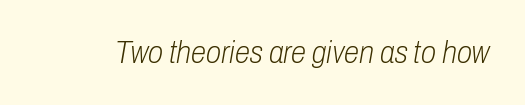
The image shows 31 px light, condensed type, italic (leaning right); set normal letter spacing, not underlined; low stroke contrast and a medium x-height.
